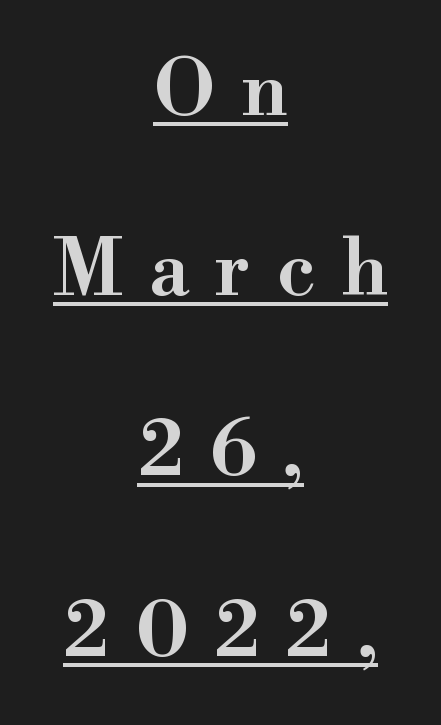
The image shows 77 px semibold serif type, upright; set centered, loose line spacing (2.34x), unusually wide letter spacing (+0.33 em), underlined; high stroke contrast and a small x-height.
